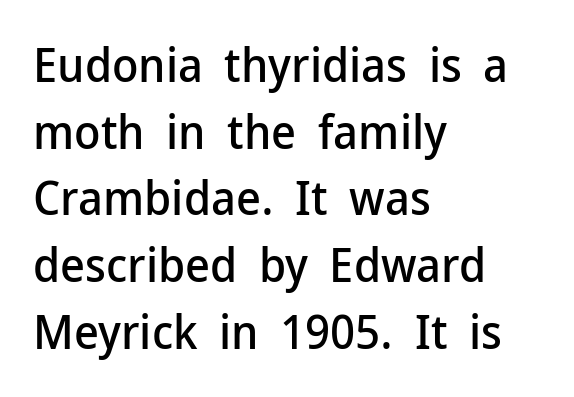
{"serif": "no", "italic": "no", "width": "normal", "stroke_contrast": "low", "x_height": "medium", "monospaced": "no", "underline": "no", "align": "left", "line_spacing": "normal", "line_spacing_ratio": 1.39, "letter_spacing": "normal", "letter_spacing_em": 0.0, "glyph_px": 48}
